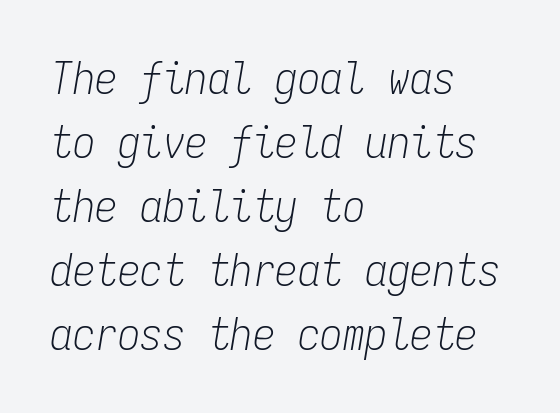
The image shows 45 px light, condensed type, italic (leaning right), monospaced; set left-aligned, normal line spacing (1.42x), normal letter spacing, not underlined; low stroke contrast and a medium x-height.
